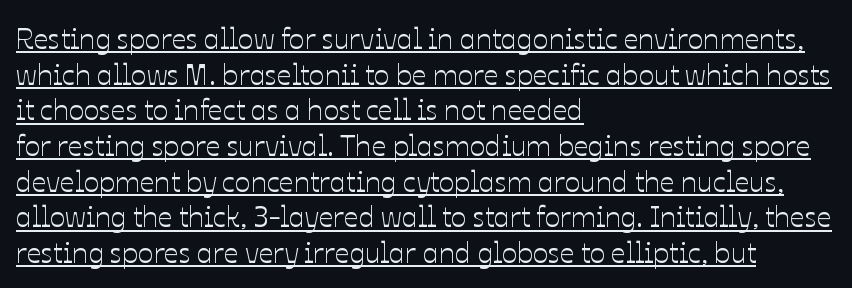
Q: Is the text italic (slanted)? A: No, it is upright.
Q: Is the text underlined? A: Yes.
Q: How is the paragraph aligned? A: Left-aligned.
Q: Is the spacing between letters normal or unusually wide? A: Normal.
Q: Width (condensed, normal, or wide)? A: Normal.
Q: Stroke contrast? A: Low.
Q: x-height? A: Medium.
Q: Monospaced? A: No.
